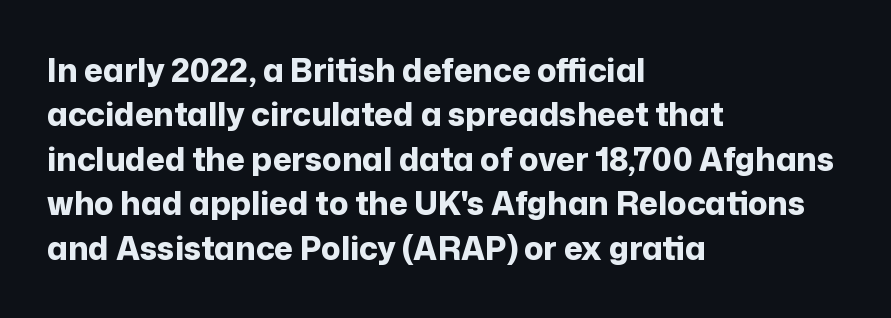
{"serif": "no", "italic": "no", "bold": "yes", "weight": "bold", "width": "normal", "stroke_contrast": "low", "x_height": "medium", "monospaced": "no", "underline": "no", "align": "left", "line_spacing": "normal", "line_spacing_ratio": 1.39, "letter_spacing": "normal", "letter_spacing_em": 0.0, "glyph_px": 32}
